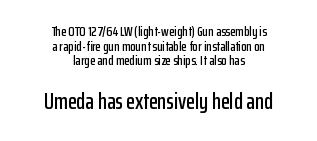
{"italic": "no", "underline": "no", "align": "center", "line_spacing": "tight", "line_spacing_ratio": 1.04, "letter_spacing": "normal", "letter_spacing_em": 0.0, "larger_block": "second", "size_ratio": 1.64, "glyph_px": 23}
